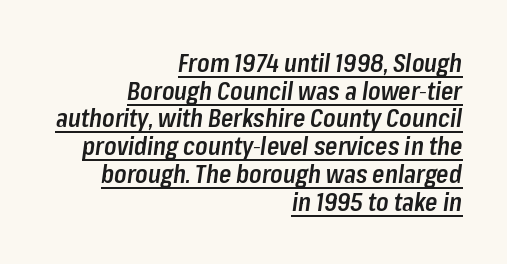
The image shows 25 px text type, italic (leaning right); set right-aligned, tight line spacing (1.11x), normal letter spacing, underlined.
